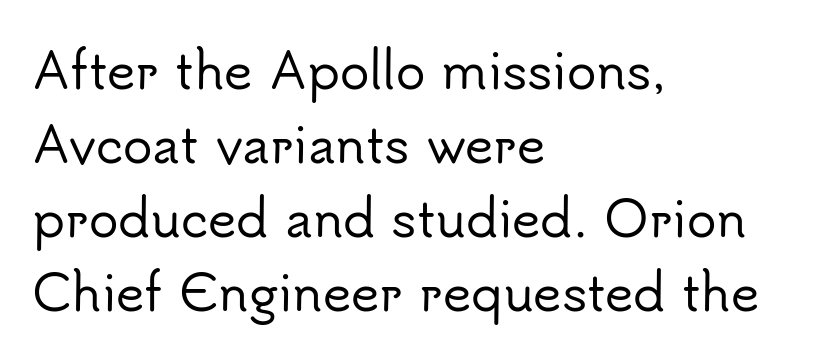
Is there much room between lines? A standard amount, neither cramped nor airy. Posture: upright roman. Tracking value appears to be zero — textbook default spacing. All the whitespace from short lines collects on the right. Here the designer chose a conventional face with non-uniform glyph widths. Rule under the text: the space is simply empty.
